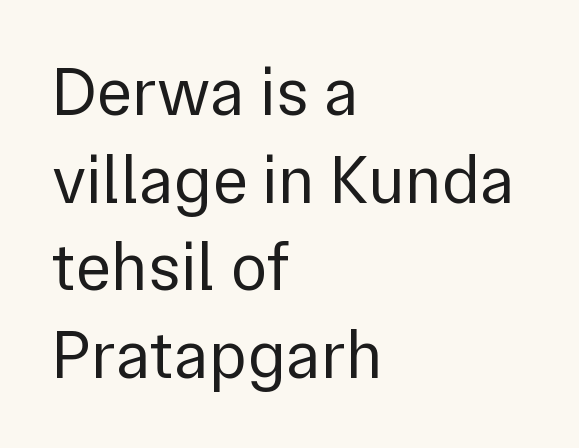
Casual observation: everything's shoved over to the left. Stems here are at most as thick as an everyday book face. A typesetter would call this proportional, since set widths differ per character. Short note: letters normally spaced. Serifs: no, the terminals of the letterforms are clean. The lettering holds an erect, upright posture throughout.
